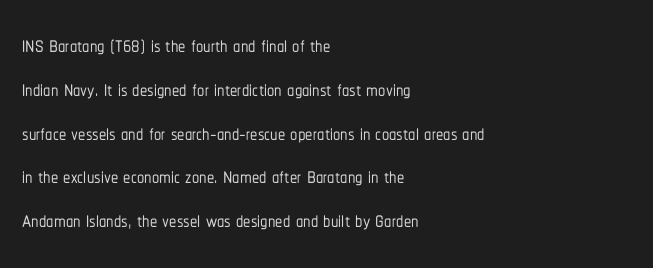
The image shows 29 px condensed sans-serif type, upright; set left-aligned, normal line spacing (1.51x), normal letter spacing, not underlined; low stroke contrast and a medium x-height.
